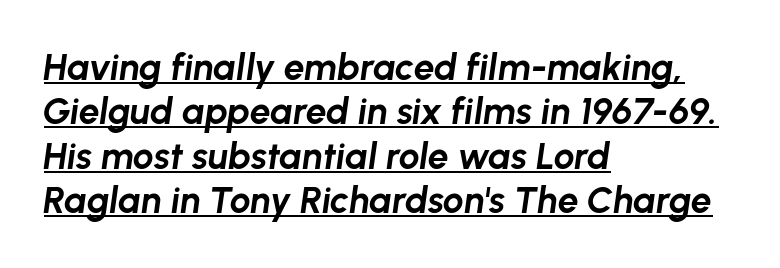
{"italic": "yes", "lean": "right", "slant_degrees": 8, "bold": "yes", "weight": "bold", "width": "normal", "stroke_contrast": "low", "x_height": "medium", "monospaced": "no", "underline": "yes", "align": "left", "line_spacing_ratio": 1.2, "letter_spacing": "normal", "letter_spacing_em": 0.0, "glyph_px": 37}
